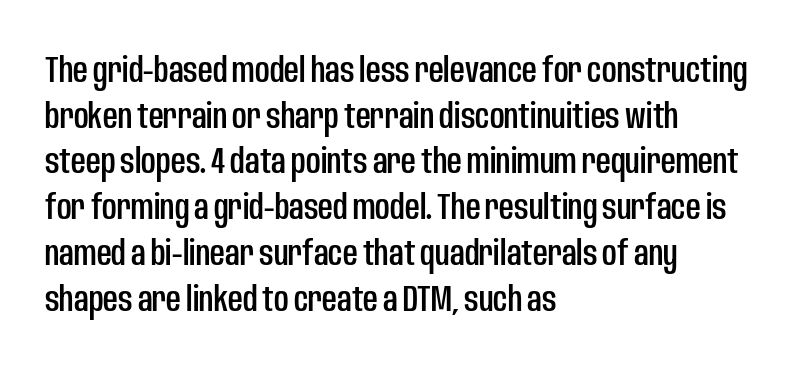
Q: Is the text italic (slanted)? A: No, it is upright.
Q: Is the typeface a serif or a sans-serif typeface? A: Sans-serif.
Q: Is the text underlined? A: No.
Q: How is the paragraph aligned? A: Left-aligned.
Q: Is the spacing between letters normal or unusually wide? A: Normal.
Q: Is the spacing between lines tight, normal or loose? A: Normal.
Q: Width (condensed, normal, or wide)? A: Condensed.
Q: Stroke contrast? A: Low.
Q: x-height? A: Large.
Q: Monospaced? A: No.
